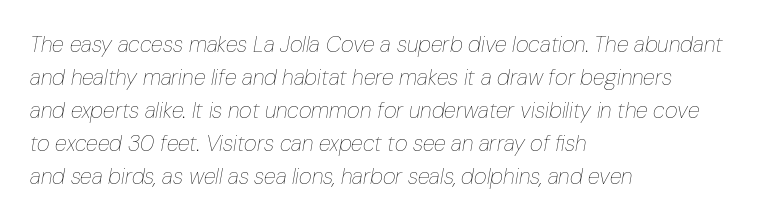
Q: Is the text bold? A: No.
Q: Is the text italic (slanted)? A: Yes, it leans right by about 10 degrees.
Q: Is the text underlined? A: No.
Q: How is the paragraph aligned? A: Left-aligned.
Q: Is the spacing between letters normal or unusually wide? A: Normal.
Q: Is the spacing between lines tight, normal or loose? A: Normal.
